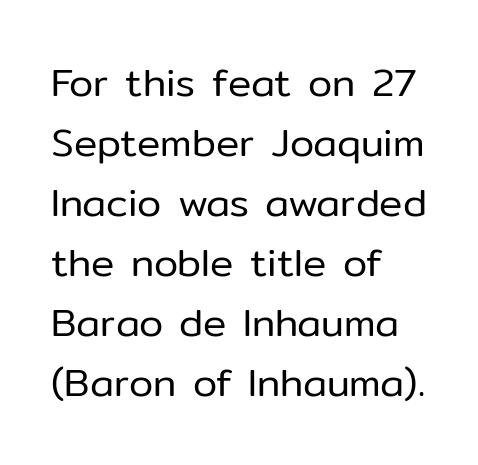
Q: Is the text bold? A: No.
Q: Is the text italic (slanted)? A: No, it is upright.
Q: Is the typeface a serif or a sans-serif typeface? A: Sans-serif.
Q: Is the text underlined? A: No.
Q: How is the paragraph aligned? A: Left-aligned.
Q: Is the spacing between letters normal or unusually wide? A: Normal.
Q: Is the spacing between lines tight, normal or loose? A: Normal.
Q: Width (condensed, normal, or wide)? A: Normal.
Q: Stroke contrast? A: Low.
Q: x-height? A: Medium.
Q: Monospaced? A: No.
